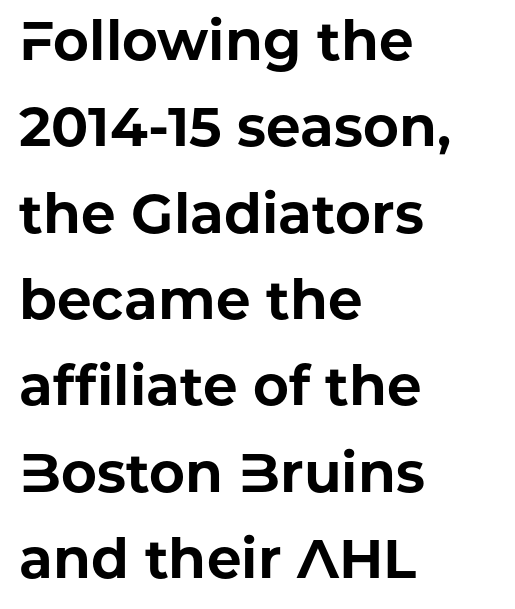
{"serif": "no", "italic": "no", "bold": "yes", "weight": "bold", "width": "normal", "stroke_contrast": "low", "x_height": "medium", "monospaced": "no", "underline": "no", "align": "left", "line_spacing": "normal", "line_spacing_ratio": 1.57, "letter_spacing": "normal", "letter_spacing_em": 0.0, "glyph_px": 55}
